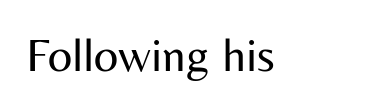
The image shows 48 px regular-weight sans-serif type, upright; set left-aligned, normal letter spacing, not underlined; medium stroke contrast and a medium x-height.
